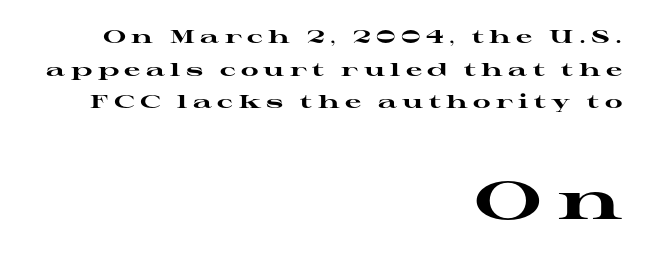
Q: Is the text bold? A: Yes.
Q: Is the text italic (slanted)? A: No, it is upright.
Q: Is the typeface a serif or a sans-serif typeface? A: Serif.
Q: Is the text underlined? A: No.
Q: How is the paragraph aligned? A: Right-aligned.
Q: Is the spacing between letters normal or unusually wide? A: Unusually wide.
Q: Which block of text is set in a larger size, the first (top) or the second (bottom)? A: The second (bottom) one.
Q: Width (condensed, normal, or wide)? A: Wide.
Q: Stroke contrast? A: High.
Q: x-height? A: Medium.
Q: Monospaced? A: No.
